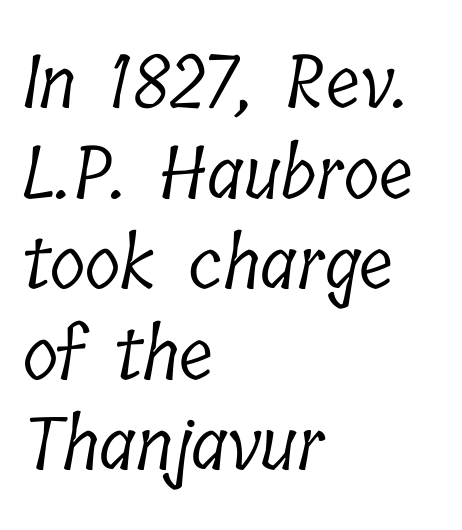
{"serif": "yes", "bold": "no", "weight": "light", "width": "condensed", "stroke_contrast": "low", "x_height": "medium", "monospaced": "no", "underline": "no", "align": "left", "line_spacing_ratio": 1.24, "letter_spacing": "normal", "letter_spacing_em": 0.0, "glyph_px": 73}
